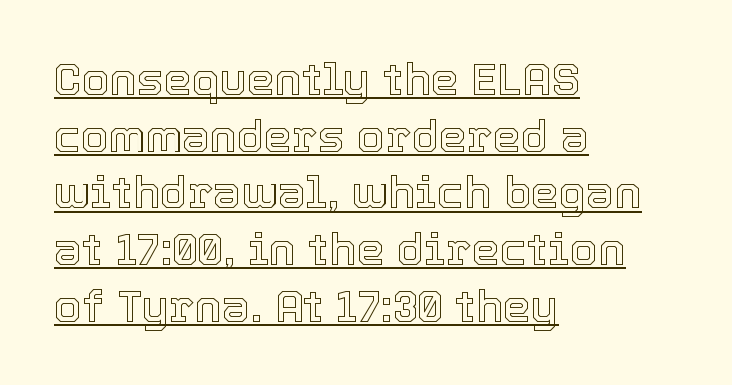
The lettering holds an erect, upright posture throughout. The rendering uses natural spacing where letterforms have individual widths. Quick note: interline space is typical. Short and long lines alike share a common starting point at left.
